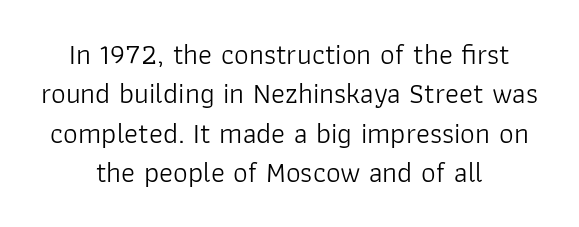
{"serif": "no", "italic": "no", "bold": "no", "weight": "light", "width": "normal", "stroke_contrast": "low", "x_height": "medium", "monospaced": "no", "underline": "no", "align": "center", "line_spacing": "normal", "line_spacing_ratio": 1.36, "letter_spacing": "normal", "letter_spacing_em": 0.0, "glyph_px": 29}
